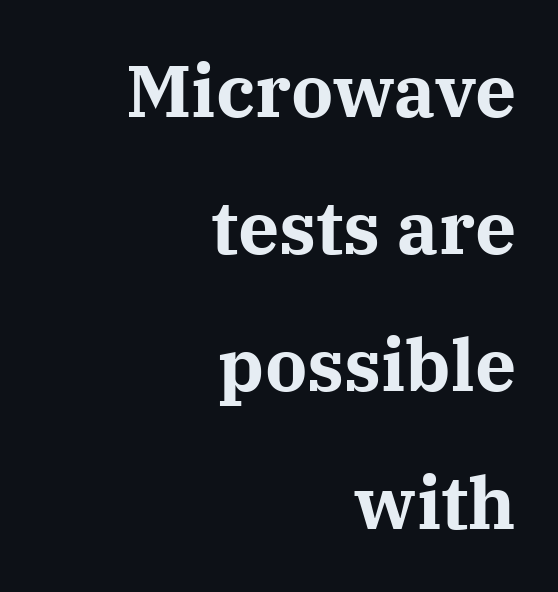
Q: Is the text bold? A: Yes.
Q: Is the text italic (slanted)? A: No, it is upright.
Q: Is the typeface a serif or a sans-serif typeface? A: Serif.
Q: Is the text underlined? A: No.
Q: How is the paragraph aligned? A: Right-aligned.
Q: Is the spacing between letters normal or unusually wide? A: Normal.
Q: Width (condensed, normal, or wide)? A: Normal.
Q: Stroke contrast? A: Medium.
Q: x-height? A: Medium.
Q: Monospaced? A: No.
